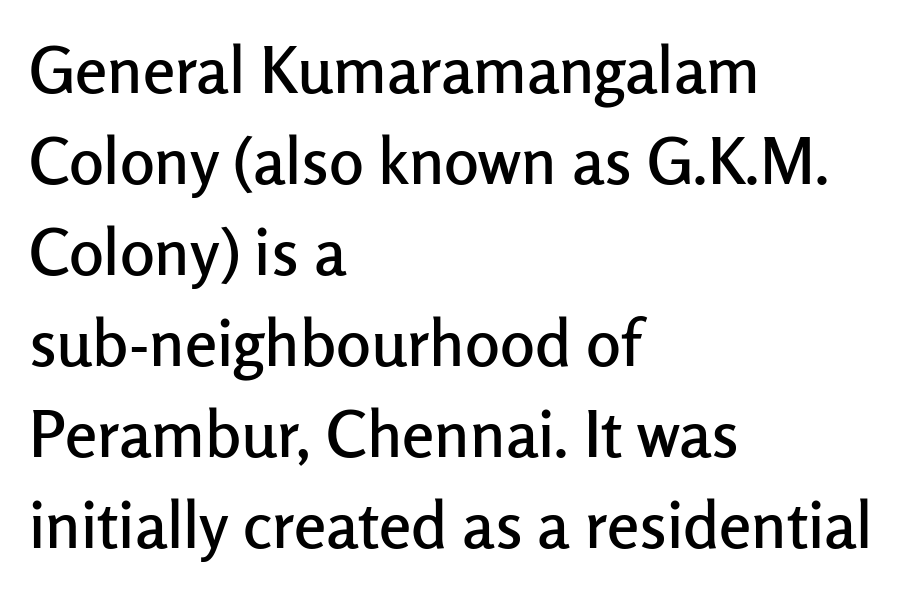
Spacing verdict: proportional, widths tailored to each character. You can tell it's not italic because the verticals are truly vertical. The passage is arranged the way most books set body copy — flush left. The characters display no serif detailing; their extremities are plain. A typesetter would call this zero additional tracking. Only glyphs here, with clear space below each row.
